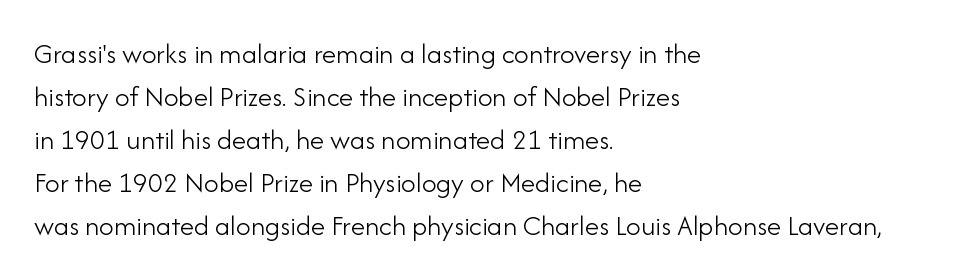
Q: Is the text bold? A: No.
Q: Is the text italic (slanted)? A: No, it is upright.
Q: Is the typeface a serif or a sans-serif typeface? A: Sans-serif.
Q: Is the text underlined? A: No.
Q: How is the paragraph aligned? A: Left-aligned.
Q: Is the spacing between letters normal or unusually wide? A: Normal.
Q: Is the spacing between lines tight, normal or loose? A: Normal.
Q: Width (condensed, normal, or wide)? A: Normal.
Q: Stroke contrast? A: Low.
Q: x-height? A: Small.
Q: Monospaced? A: No.
